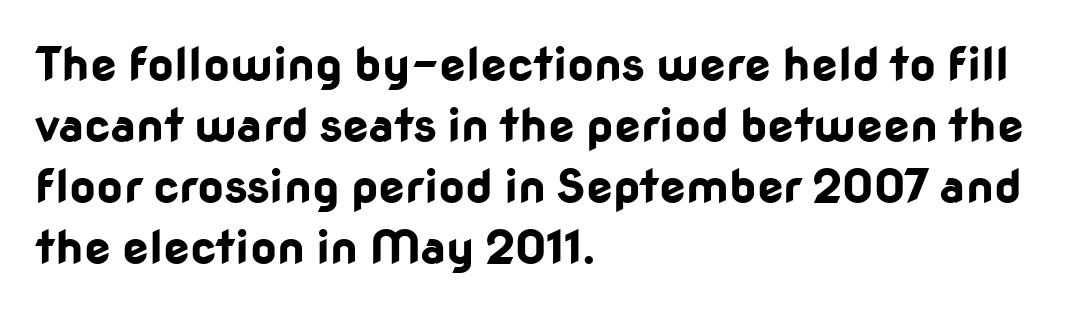
Q: Is the text bold? A: Yes.
Q: Is the text italic (slanted)? A: No, it is upright.
Q: Is the typeface a serif or a sans-serif typeface? A: Sans-serif.
Q: Is the text underlined? A: No.
Q: How is the paragraph aligned? A: Left-aligned.
Q: Is the spacing between letters normal or unusually wide? A: Normal.
Q: Is the spacing between lines tight, normal or loose? A: Normal.
Q: Width (condensed, normal, or wide)? A: Normal.
Q: Stroke contrast? A: Low.
Q: x-height? A: Medium.
Q: Monospaced? A: No.
